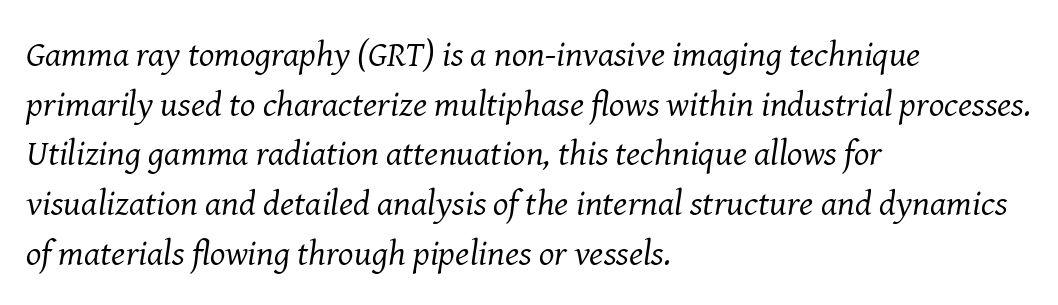
{"serif": "yes", "italic": "yes", "lean": "right", "slant_degrees": 8, "bold": "no", "weight": "regular", "width": "normal", "stroke_contrast": "medium", "x_height": "medium", "monospaced": "no", "underline": "no", "align": "left", "line_spacing": "normal", "line_spacing_ratio": 1.38, "letter_spacing": "normal", "letter_spacing_em": 0.0, "glyph_px": 36}
